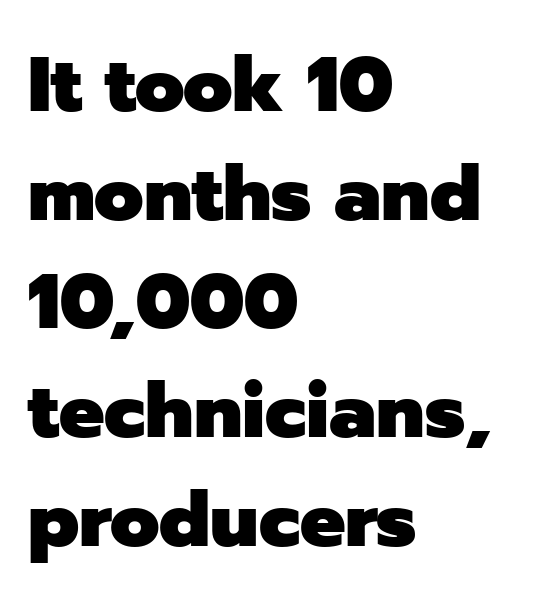
Q: Is the text bold? A: Yes.
Q: Is the text italic (slanted)? A: No, it is upright.
Q: Is the typeface a serif or a sans-serif typeface? A: Sans-serif.
Q: Is the text underlined? A: No.
Q: How is the paragraph aligned? A: Left-aligned.
Q: Is the spacing between letters normal or unusually wide? A: Normal.
Q: Is the spacing between lines tight, normal or loose? A: Normal.
Q: Width (condensed, normal, or wide)? A: Normal.
Q: Stroke contrast? A: Low.
Q: x-height? A: Medium.
Q: Monospaced? A: No.
